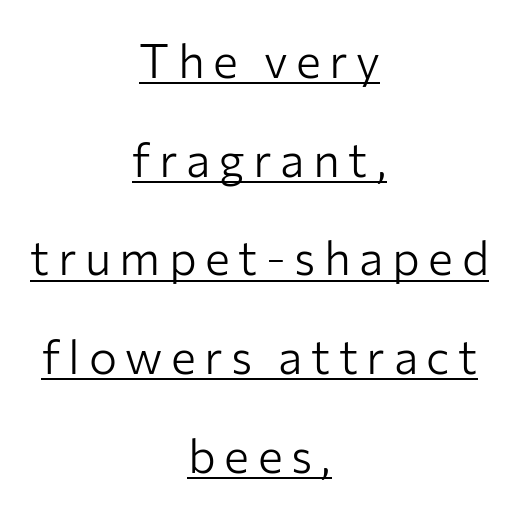
The image shows 47 px light sans-serif type, upright; set centered, loose line spacing (2.1x), underlined; low stroke contrast and a medium x-height.
